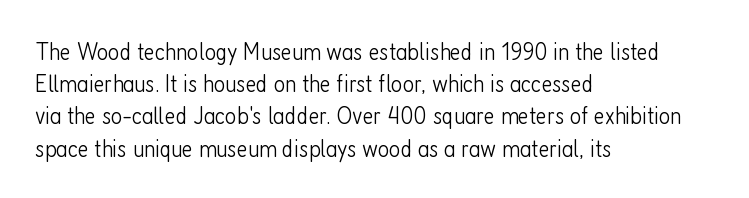
{"italic": "no", "bold": "no", "underline": "no", "align": "left", "line_spacing": "normal", "line_spacing_ratio": 1.29, "letter_spacing": "normal", "letter_spacing_em": 0.0, "glyph_px": 25}
